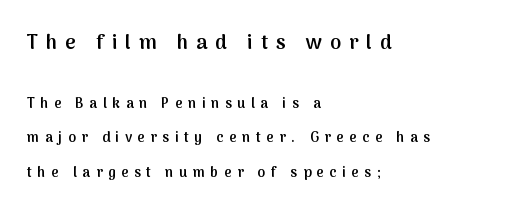
{"italic": "no", "bold": "semi", "underline": "no", "align": "left", "line_spacing": "loose", "line_spacing_ratio": 2.45, "letter_spacing": "wide", "letter_spacing_em": 0.4, "larger_block": "first", "size_ratio": 1.43, "glyph_px": 20}
